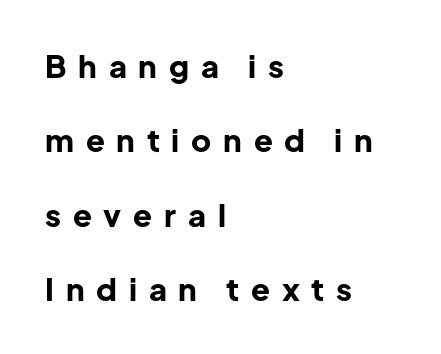
The image shows 31 px bold sans-serif type, upright; set left-aligned, loose line spacing (2.4x), unusually wide letter spacing (+0.38 em), not underlined; low stroke contrast and a medium x-height.
